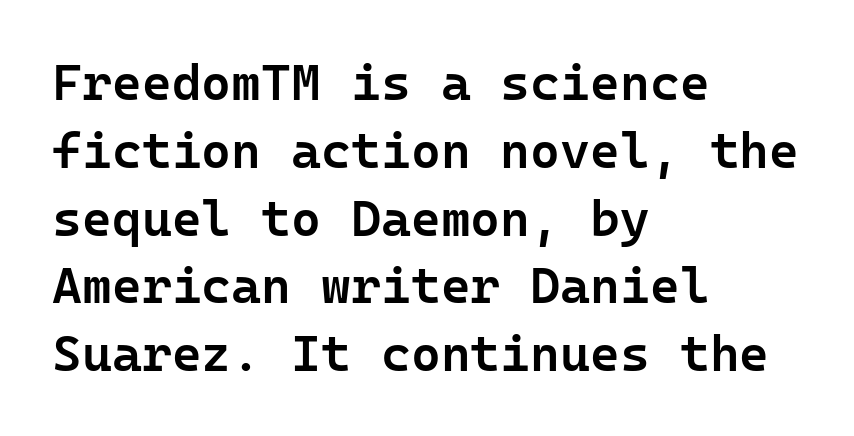
Posture: upright roman. A sans-serif font was chosen for this passage. Line starts are locked; line ends wander. Underline: absent. A bit beefed up — I'd call it semibold rather than bold. Inter-character spacing is left at the font's built-in metrics.
